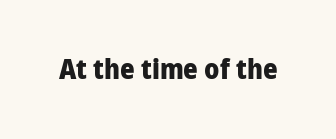
Q: Is the text bold? A: Yes.
Q: Is the text italic (slanted)? A: No, it is upright.
Q: Is the typeface a serif or a sans-serif typeface? A: Sans-serif.
Q: Is the text underlined? A: No.
Q: Is the spacing between letters normal or unusually wide? A: Normal.
Q: Width (condensed, normal, or wide)? A: Condensed.
Q: Stroke contrast? A: Low.
Q: x-height? A: Large.
Q: Monospaced? A: No.
